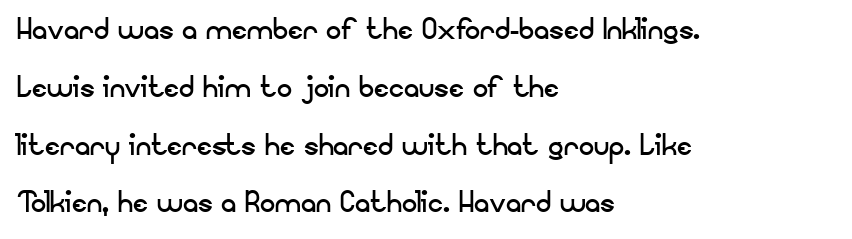
The characters are drawn with everyday or finer stroke widths. No feet cap the strokes, marking this as sans-serif type. Does the lettering tilt? It doesn't — this is upright. The letters advance in unequal steps, a hallmark of proportional type. The foot of each line stays bare and open.
